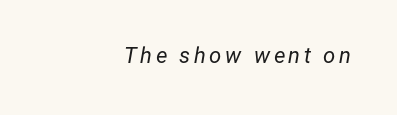
The image shows 22 px text type, italic (leaning right); set right-aligned, not underlined.
